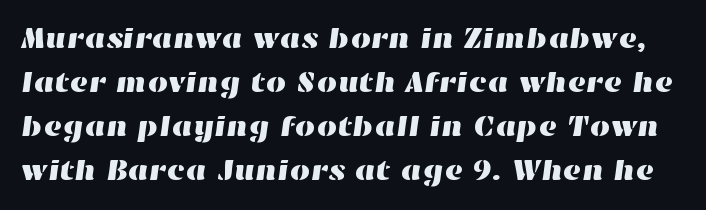
{"width": "wide", "stroke_contrast": "high", "x_height": "medium", "monospaced": "no", "underline": "no", "line_spacing": "normal", "line_spacing_ratio": 1.52, "letter_spacing": "normal", "letter_spacing_em": 0.0, "glyph_px": 29}
